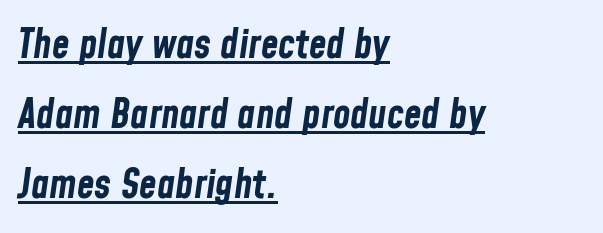
The image shows 40 px bold, condensed type, italic (leaning right); set left-aligned, line spacing 1.75x, normal letter spacing, underlined; low stroke contrast and a medium x-height.
